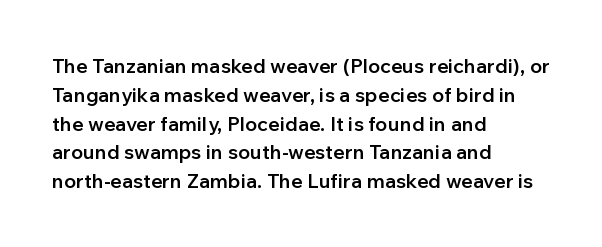
The image shows 20 px text type, upright; set left-aligned, normal line spacing (1.44x), normal letter spacing, not underlined.
